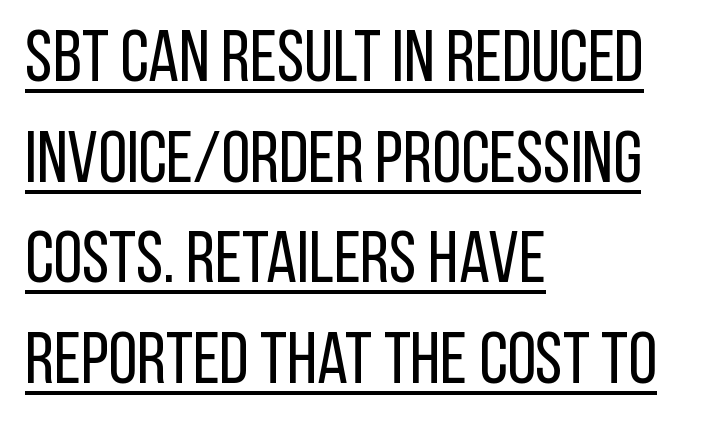
The image shows 74 px regular-weight, condensed sans-serif type, upright; set left-aligned, normal line spacing (1.36x), normal letter spacing, underlined; low stroke contrast and a large x-height.
